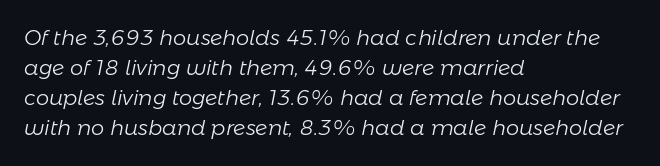
Baseline-to-baseline distance is the conventional proportion of letter height. Would a proofreader flag this as italicized? Yes. Spacing between characters is what you'd get straight out of the box. These lines stack with their left ends in a neat column. Decoration check: the copy has no underline.
